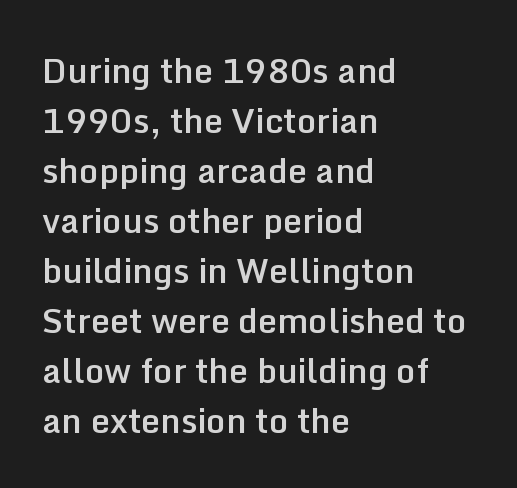
Q: Is the text bold? A: Semi-bold.
Q: Is the text italic (slanted)? A: No, it is upright.
Q: Is the typeface a serif or a sans-serif typeface? A: Sans-serif.
Q: Is the text underlined? A: No.
Q: How is the paragraph aligned? A: Left-aligned.
Q: Is the spacing between letters normal or unusually wide? A: Normal.
Q: Is the spacing between lines tight, normal or loose? A: Normal.
Q: Width (condensed, normal, or wide)? A: Normal.
Q: Stroke contrast? A: Low.
Q: x-height? A: Medium.
Q: Monospaced? A: No.
